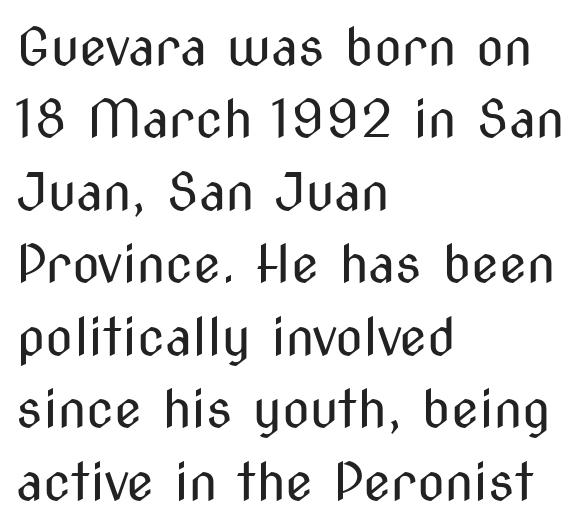
{"serif": "no", "italic": "no", "bold": "no", "weight": "regular", "width": "condensed", "stroke_contrast": "medium", "x_height": "medium", "monospaced": "no", "underline": "no", "align": "left", "line_spacing": "normal", "line_spacing_ratio": 1.42, "letter_spacing": "normal", "letter_spacing_em": 0.0, "glyph_px": 51}
